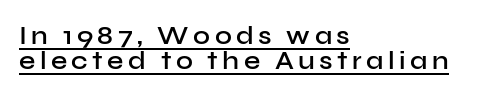
A rule runs beneath these lines of type. Interline gaps are noticeably narrow in this sample. Every stem runs plumb, perpendicular to the baseline. The lines in this sample share a left origin and differ only in where they stop. A fair bit of extra ink — the face is semibold, not bold.
